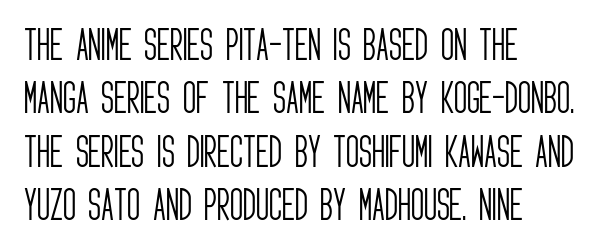
The image shows 36 px light, condensed sans-serif type, upright; set left-aligned, normal line spacing (1.48x), normal letter spacing, not underlined; low stroke contrast and a large x-height.
